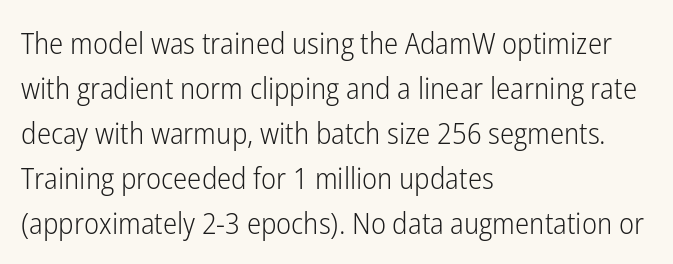
The image shows 30 px light, condensed sans-serif type, upright; set left-aligned, normal line spacing (1.5x), normal letter spacing, not underlined; low stroke contrast and a medium x-height.
